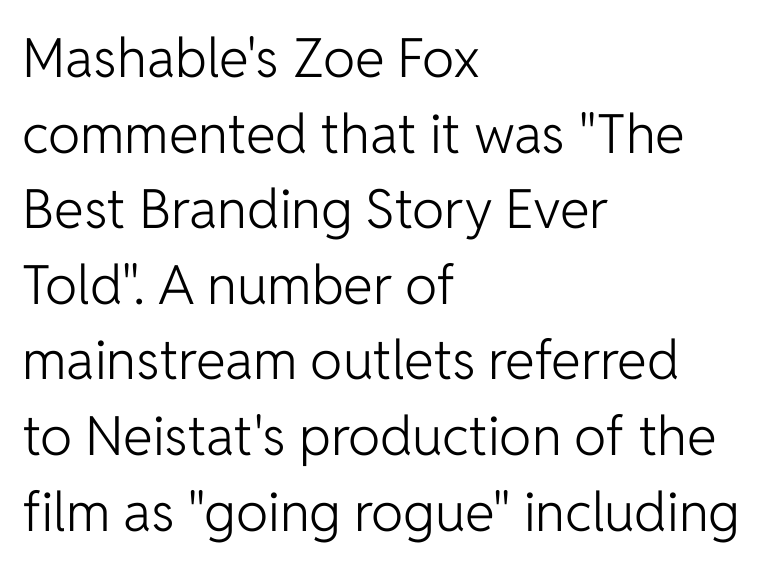
The setting favours the left margin, as ordinary paragraphs usually do. Nothing unusual about the tracking: characters are spaced as the font intends. Interline gaps are of average width in this sample. Is this a sans? Yes — the strokes have no serifs. The characters are drawn with everyday or finer stroke widths. Bare-footed words on every line.
